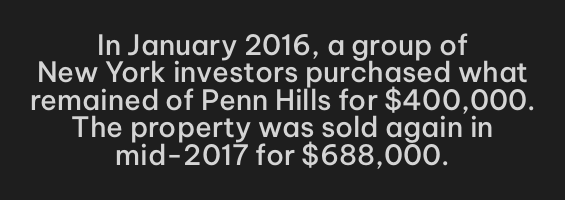
{"serif": "no", "italic": "no", "bold": "semi", "weight": "semibold", "width": "normal", "stroke_contrast": "low", "x_height": "medium", "monospaced": "no", "underline": "no", "align": "center", "line_spacing": "tight", "line_spacing_ratio": 0.98, "letter_spacing": "normal", "letter_spacing_em": 0.0, "glyph_px": 28}
